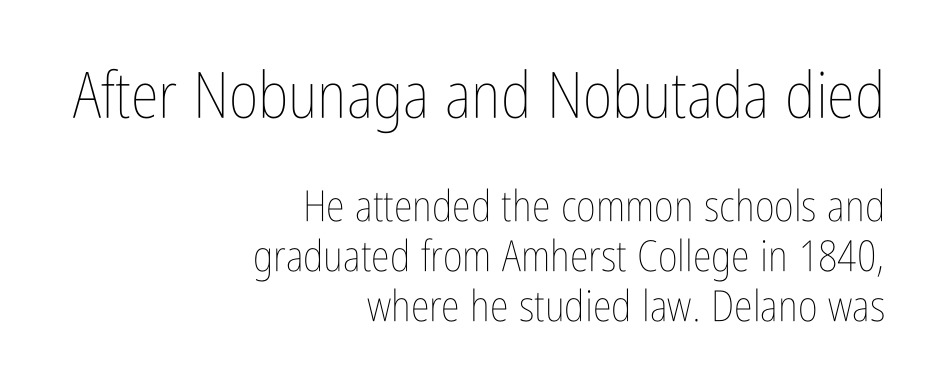
Honestly, there is no underline to notice here at all. Do the letters lean? They stand straight. Here the designer chose a conventional face with non-uniform glyph widths. The paragraph shown leans on its right margin.
